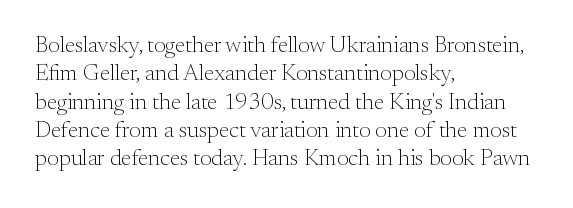
Q: Is the text bold? A: No.
Q: Is the text italic (slanted)? A: No, it is upright.
Q: Is the text underlined? A: No.
Q: How is the paragraph aligned? A: Left-aligned.
Q: Is the spacing between letters normal or unusually wide? A: Normal.
